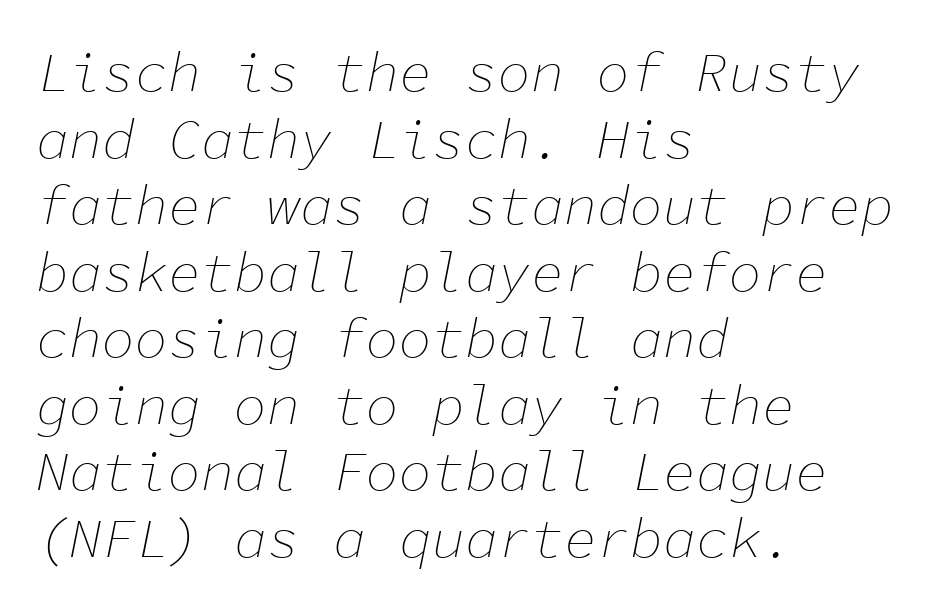
The image shows 55 px thin type, italic (leaning right), monospaced; set left-aligned, line spacing 1.21x, normal letter spacing, not underlined; low stroke contrast and a medium x-height.
